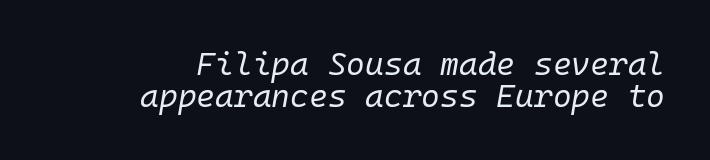
You could count columns in this text — the font is strictly monospaced. Italic? Definitely — the glyphs are oblique. A bare baseline throughout the passage. Nothing heavy about these letters — not bold at all. Leftover space on each line is placed entirely before the opening word. The letterforms sit shoulder to shoulder at normal distance.
